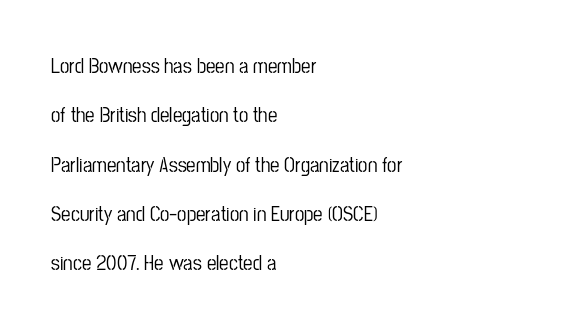
{"italic": "no", "underline": "no", "align": "left", "line_spacing": "loose", "line_spacing_ratio": 2.35, "letter_spacing": "normal", "letter_spacing_em": 0.0, "glyph_px": 21}
